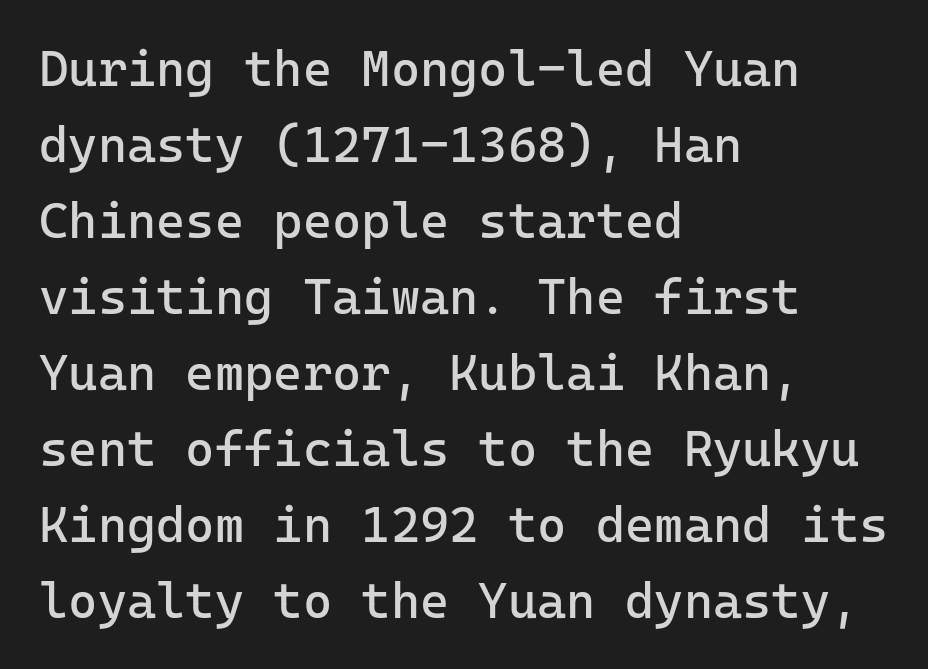
{"serif": "no", "italic": "no", "bold": "no", "weight": "regular", "width": "normal", "stroke_contrast": "low", "x_height": "medium", "monospaced": "yes", "underline": "no", "align": "left", "line_spacing": "normal", "line_spacing_ratio": 1.52, "letter_spacing": "normal", "letter_spacing_em": 0.0, "glyph_px": 50}
